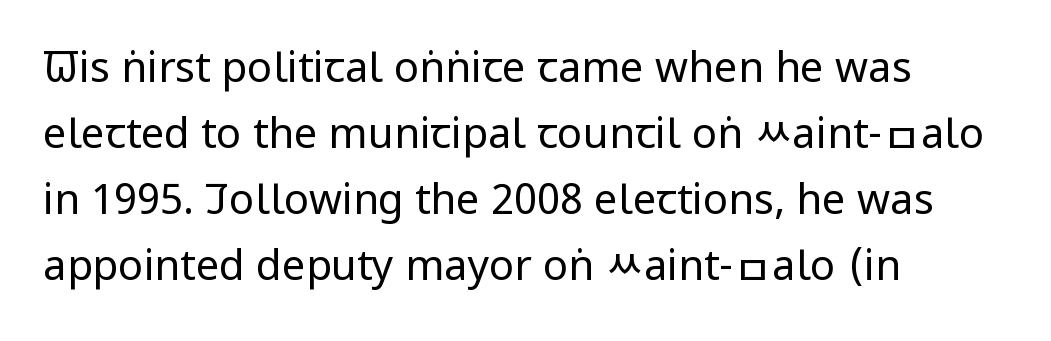
{"serif": "no", "italic": "no", "bold": "no", "weight": "regular", "width": "condensed", "stroke_contrast": "low", "x_height": "large", "monospaced": "no", "underline": "no", "align": "left", "line_spacing": "normal", "line_spacing_ratio": 1.57, "letter_spacing": "normal", "letter_spacing_em": 0.0, "glyph_px": 42}
